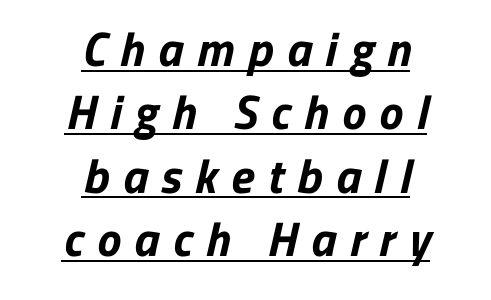
The image shows 48 px bold sans-serif type; set centered, normal line spacing (1.32x), unusually wide letter spacing (+0.28 em), underlined; low stroke contrast and a medium x-height.
